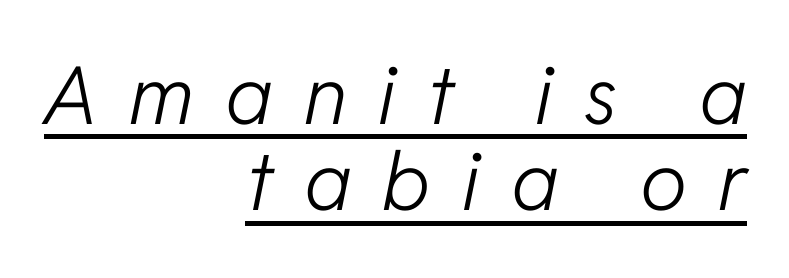
The image shows 80 px light type, italic (leaning right); set right-aligned, tight line spacing (1.08x), unusually wide letter spacing (+0.39 em), underlined; low stroke contrast and a medium x-height.
